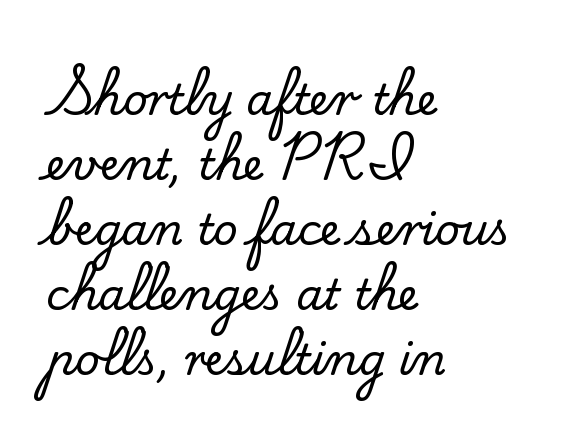
Each row of text sits above clean, open space. One glance says typical: line gaps are just what's usual. The letters sit at their default tracking, neither squeezed nor spread. You could not count columns in this text — the font is proportionally spaced.
